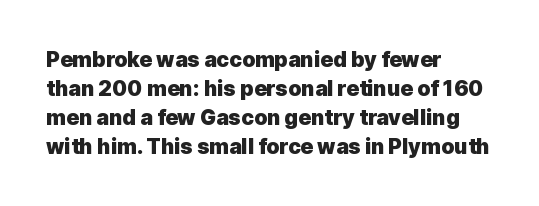
The lines are quadded left. These lines keep a tight, regular rhythm from letter to letter. The gap between lines stays unmarked. It's the straight-up-and-down kind of type. The rendering uses a moderate line-height, typical for paragraphs. Pretty heavy lettering here — definitely bold.
